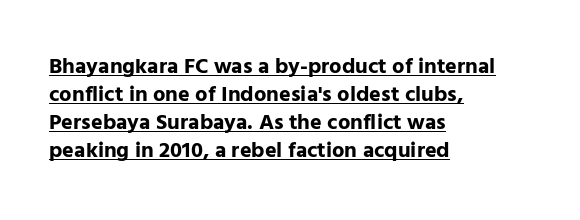
{"italic": "no", "bold": "yes", "underline": "yes", "align": "left", "line_spacing": "normal", "line_spacing_ratio": 1.28, "letter_spacing": "normal", "letter_spacing_em": 0.0, "glyph_px": 22}
